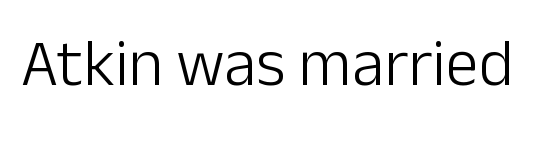
{"serif": "no", "italic": "no", "bold": "no", "weight": "light", "width": "normal", "stroke_contrast": "low", "x_height": "medium", "monospaced": "no", "underline": "no", "letter_spacing": "normal", "letter_spacing_em": 0.0, "glyph_px": 66}
